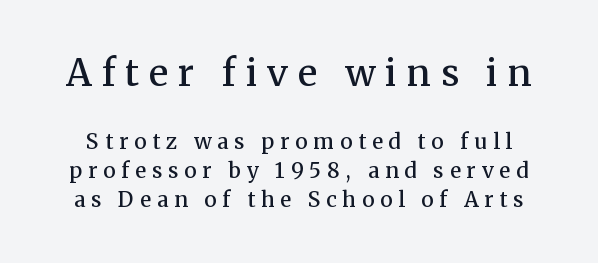
The image shows 36 px semibold serif type, upright; set normal line spacing (1.37x), unusually wide letter spacing (+0.28 em), not underlined; the first (top) block is 1.71x larger; medium stroke contrast and a medium x-height.
